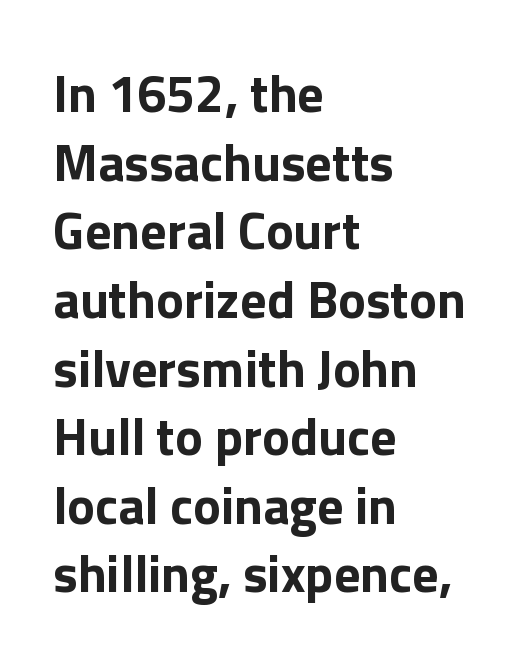
A typesetter would mark this as roman, not italic. Each row of text sits above clean, open space. The face used here has the dense, thick strokes of a bold. Is this a fixed-width face? No — the glyphs have proportional, varying widths. A typesetter would label this face a sans. Teacher's note: observe the even left margin — that is flush-left alignment.
